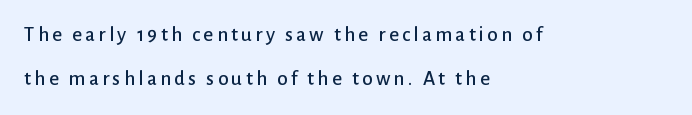
Q: Is the text italic (slanted)? A: No, it is upright.
Q: Is the text underlined? A: No.
Q: How is the paragraph aligned? A: Left-aligned.
Q: Is the spacing between lines tight, normal or loose? A: Loose.
